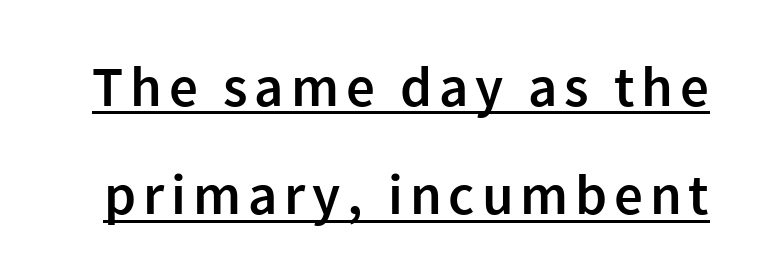
Q: Is the text bold? A: Semi-bold.
Q: Is the text italic (slanted)? A: No, it is upright.
Q: Is the typeface a serif or a sans-serif typeface? A: Sans-serif.
Q: Is the text underlined? A: Yes.
Q: Is the spacing between lines tight, normal or loose? A: Loose.
Q: Width (condensed, normal, or wide)? A: Normal.
Q: Stroke contrast? A: Low.
Q: x-height? A: Medium.
Q: Monospaced? A: No.
